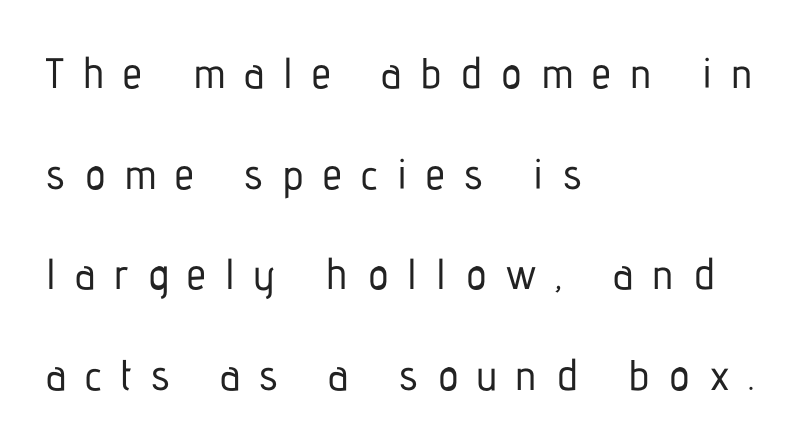
Q: Is the text italic (slanted)? A: No, it is upright.
Q: Is the typeface a serif or a sans-serif typeface? A: Sans-serif.
Q: Is the text underlined? A: No.
Q: How is the paragraph aligned? A: Left-aligned.
Q: Is the spacing between letters normal or unusually wide? A: Unusually wide.
Q: Is the spacing between lines tight, normal or loose? A: Loose.
Q: Width (condensed, normal, or wide)? A: Condensed.
Q: Stroke contrast? A: Low.
Q: x-height? A: Medium.
Q: Monospaced? A: No.
